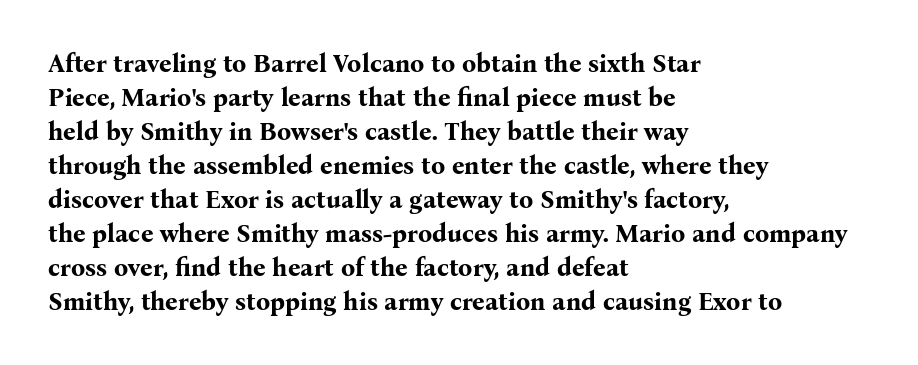
Q: Is the text bold? A: Yes.
Q: Is the text italic (slanted)? A: No, it is upright.
Q: Is the text underlined? A: No.
Q: How is the paragraph aligned? A: Left-aligned.
Q: Is the spacing between letters normal or unusually wide? A: Normal.
Q: Is the spacing between lines tight, normal or loose? A: Normal.
